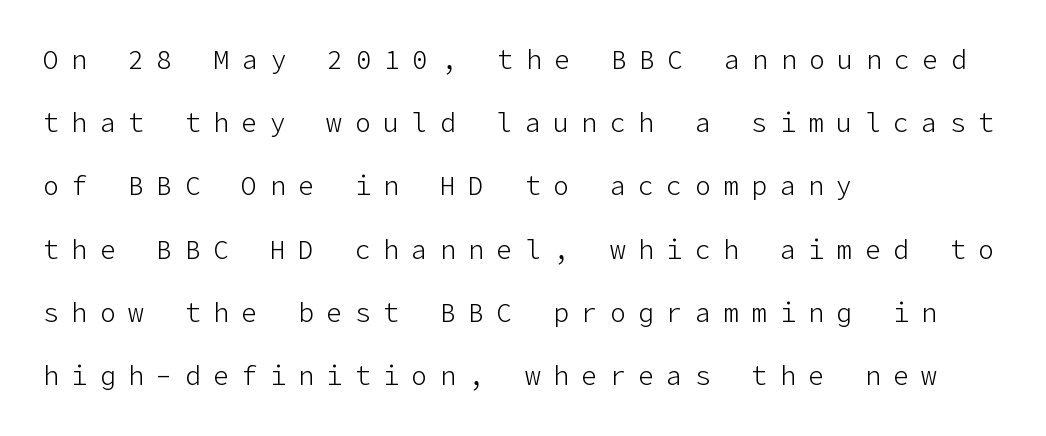
The image shows 26 px text type, upright; set left-aligned, loose line spacing (2.43x), unusually wide letter spacing (+0.49 em), not underlined.
